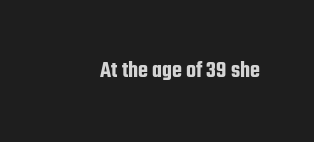
Q: Is the text italic (slanted)? A: No, it is upright.
Q: Is the text underlined? A: No.
Q: Is the spacing between letters normal or unusually wide? A: Normal.
